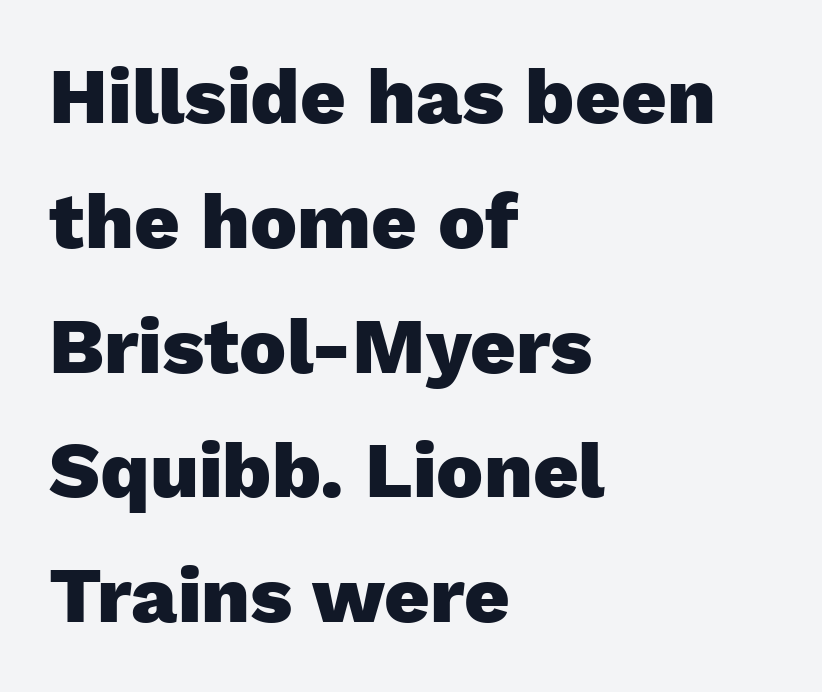
Q: Is the text bold? A: Yes.
Q: Is the text italic (slanted)? A: No, it is upright.
Q: Is the typeface a serif or a sans-serif typeface? A: Sans-serif.
Q: Is the text underlined? A: No.
Q: How is the paragraph aligned? A: Left-aligned.
Q: Is the spacing between letters normal or unusually wide? A: Normal.
Q: Is the spacing between lines tight, normal or loose? A: Normal.
Q: Width (condensed, normal, or wide)? A: Normal.
Q: Stroke contrast? A: Low.
Q: x-height? A: Medium.
Q: Monospaced? A: No.
